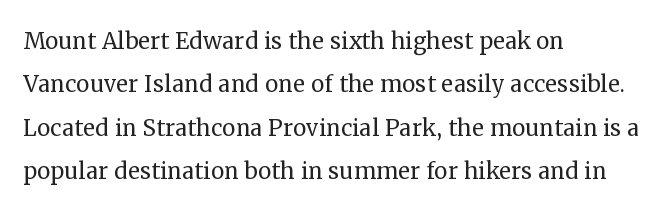
{"serif": "yes", "italic": "no", "bold": "no", "weight": "regular", "width": "normal", "stroke_contrast": "medium", "x_height": "medium", "monospaced": "no", "underline": "no", "align": "left", "line_spacing": "normal", "line_spacing_ratio": 1.45, "letter_spacing": "normal", "letter_spacing_em": 0.0, "glyph_px": 30}
